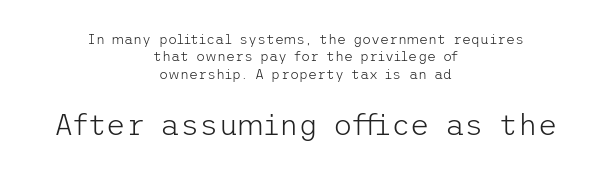
Q: Is the text bold? A: No.
Q: Is the text italic (slanted)? A: No, it is upright.
Q: Is the typeface a serif or a sans-serif typeface? A: Sans-serif.
Q: Is the text underlined? A: No.
Q: How is the paragraph aligned? A: Centered.
Q: Is the spacing between letters normal or unusually wide? A: Normal.
Q: Which block of text is set in a larger size, the first (top) or the second (bottom)? A: The second (bottom) one.
Q: Width (condensed, normal, or wide)? A: Normal.
Q: Stroke contrast? A: Low.
Q: x-height? A: Medium.
